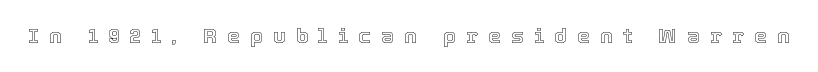
{"italic": "no", "underline": "no", "letter_spacing": "wide", "letter_spacing_em": 0.48, "glyph_px": 21}
